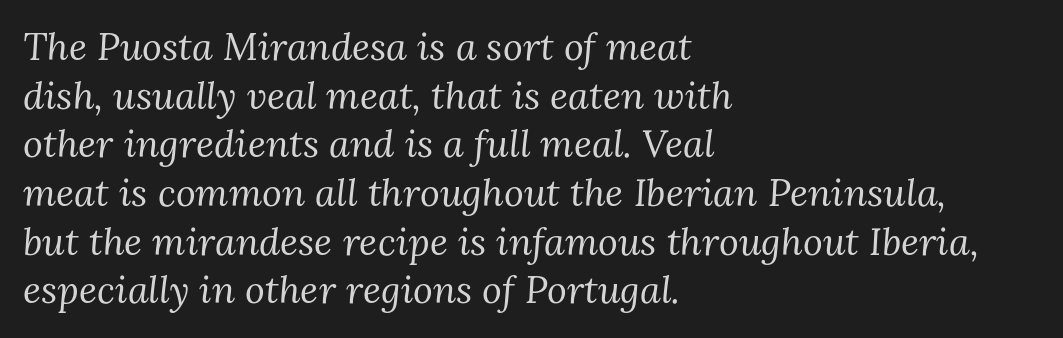
Q: Is the text bold? A: No.
Q: Is the text italic (slanted)? A: Yes, it leans right by about 3 degrees.
Q: Is the typeface a serif or a sans-serif typeface? A: Serif.
Q: Is the text underlined? A: No.
Q: How is the paragraph aligned? A: Left-aligned.
Q: Is the spacing between letters normal or unusually wide? A: Normal.
Q: Is the spacing between lines tight, normal or loose? A: Normal.
Q: Width (condensed, normal, or wide)? A: Normal.
Q: Stroke contrast? A: Medium.
Q: x-height? A: Medium.
Q: Monospaced? A: No.
